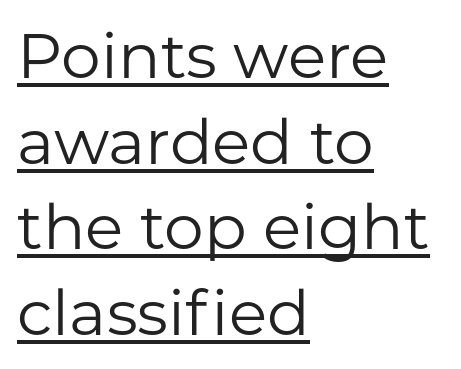
Q: Is the text bold? A: No.
Q: Is the text italic (slanted)? A: No, it is upright.
Q: Is the typeface a serif or a sans-serif typeface? A: Sans-serif.
Q: Is the text underlined? A: Yes.
Q: How is the paragraph aligned? A: Left-aligned.
Q: Is the spacing between letters normal or unusually wide? A: Normal.
Q: Is the spacing between lines tight, normal or loose? A: Normal.
Q: Width (condensed, normal, or wide)? A: Normal.
Q: Stroke contrast? A: Low.
Q: x-height? A: Medium.
Q: Monospaced? A: No.
